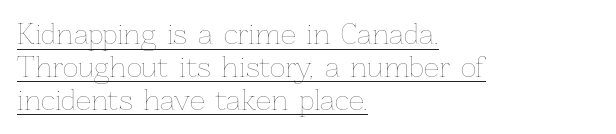
The image shows 27 px text type, upright; set left-aligned, line spacing 1.22x, normal letter spacing, underlined.
